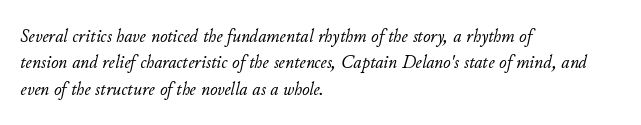
{"italic": "yes", "lean": "right", "slant_degrees": 11, "bold": "no", "underline": "no", "align": "left", "line_spacing": "normal", "line_spacing_ratio": 1.32, "letter_spacing": "normal", "letter_spacing_em": 0.0, "glyph_px": 20}
